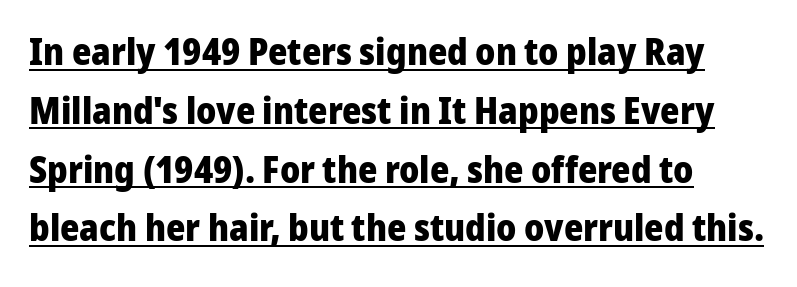
The image shows 37 px heavy sans-serif type, upright; set left-aligned, normal line spacing (1.59x), normal letter spacing, underlined; low stroke contrast and a medium x-height.
